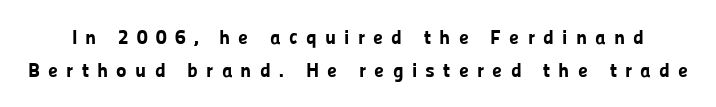
Q: Is the text bold? A: Yes.
Q: Is the text italic (slanted)? A: No, it is upright.
Q: Is the text underlined? A: No.
Q: Is the spacing between letters normal or unusually wide? A: Unusually wide.
Q: Is the spacing between lines tight, normal or loose? A: Normal.
